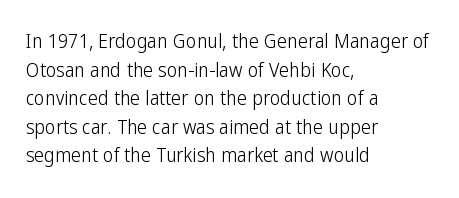
Honestly, the letter spacing is just normal — you wouldn't notice it. Every row of glyphs begins at an identical x-position on the left. The lettering holds an erect, upright posture throughout. A typesetter would call this leading conventional body-copy spacing.
